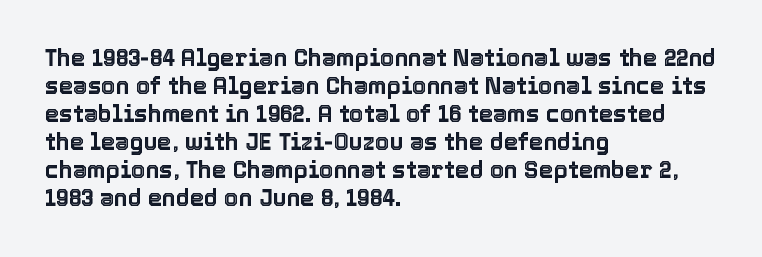
Look at the tracking — it's just the regular setting, nothing added. Caption: multi-line text, flush left, ragged right. Notice how the stems are strictly vertical — no italics here. A clean baseline with only descenders dipping below it.
